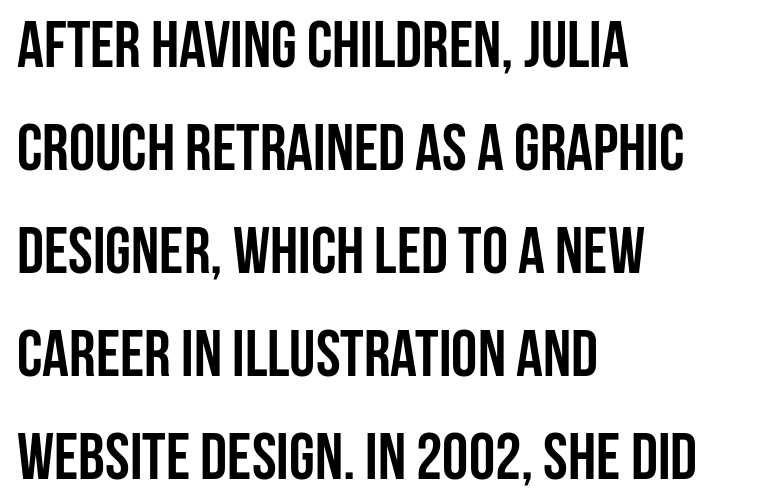
The image shows 66 px semibold, condensed sans-serif type, upright; set left-aligned, normal line spacing (1.56x), normal letter spacing, not underlined; low stroke contrast and a large x-height.
